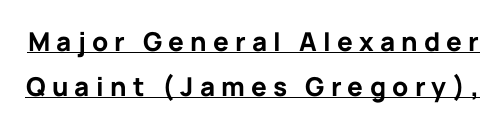
Q: Is the text bold? A: Yes.
Q: Is the text italic (slanted)? A: No, it is upright.
Q: Is the text underlined? A: Yes.
Q: Is the spacing between letters normal or unusually wide? A: Unusually wide.
